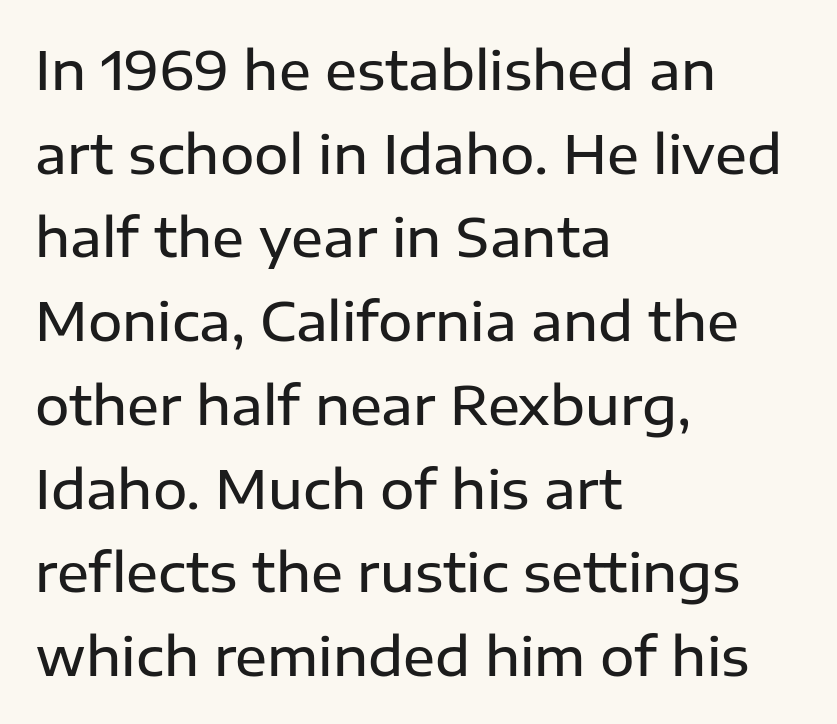
{"serif": "no", "italic": "no", "bold": "semi", "weight": "semibold", "width": "normal", "stroke_contrast": "low", "x_height": "medium", "monospaced": "no", "underline": "no", "align": "left", "line_spacing": "normal", "line_spacing_ratio": 1.58, "letter_spacing": "normal", "letter_spacing_em": 0.0, "glyph_px": 53}
